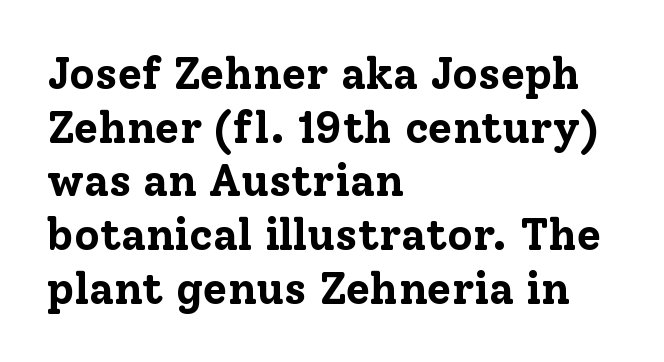
Every character sits straight up, as roman type does. Students, note that the glyphs here touch the page at normal intervals. What kind of face is this? One with serifs. Each letter keeps its own natural width here, so spacing adapts to shape. Heavy, bold letterforms.
